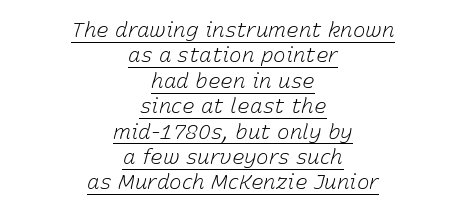
Q: Is the text bold? A: No.
Q: Is the text italic (slanted)? A: Yes, it leans right by about 15 degrees.
Q: Is the text underlined? A: Yes.
Q: How is the paragraph aligned? A: Centered.
Q: Is the spacing between letters normal or unusually wide? A: Normal.
